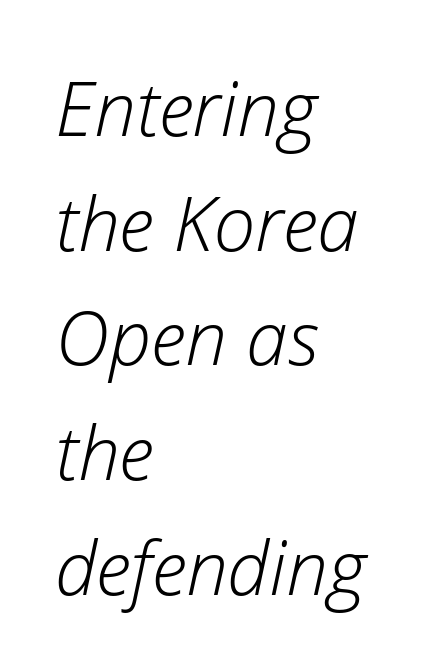
The image shows 75 px light type, italic (leaning right); set left-aligned, normal line spacing (1.53x), normal letter spacing, not underlined; low stroke contrast and a medium x-height.
